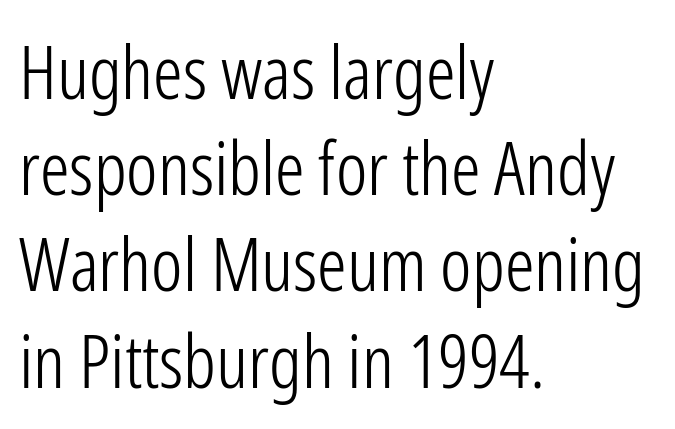
The image shows 74 px light, condensed sans-serif type, upright; set left-aligned, normal line spacing (1.3x), normal letter spacing, not underlined; low stroke contrast and a medium x-height.
